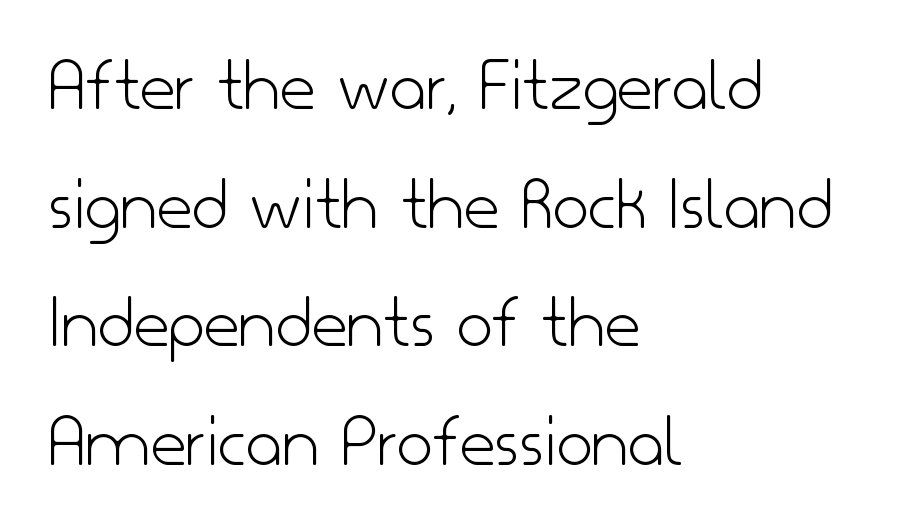
The face used here is a sans, in the tradition of grotesques and geometrics. Layout note: lines flush left. Notice how descenders clear the ascenders below comfortably — that's standard leading. Does extra space separate the letters? No, they use regular spacing.
